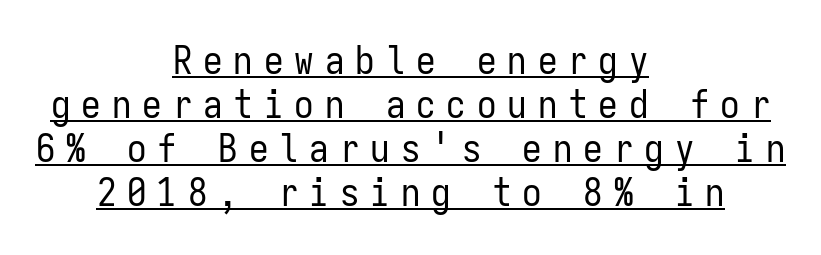
{"serif": "no", "italic": "no", "bold": "no", "weight": "regular", "width": "condensed", "stroke_contrast": "low", "x_height": "medium", "monospaced": "yes", "underline": "yes", "align": "center", "line_spacing": "tight", "line_spacing_ratio": 1.13, "letter_spacing": "wide", "letter_spacing_em": 0.28, "glyph_px": 39}
